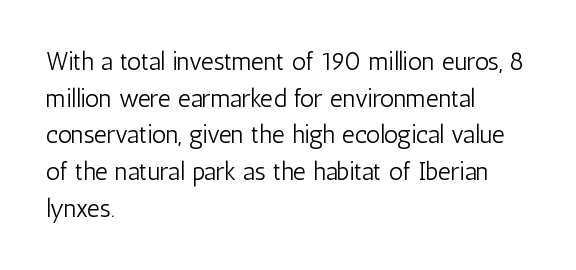
{"italic": "no", "bold": "no", "underline": "no", "align": "left", "line_spacing": "normal", "line_spacing_ratio": 1.47, "letter_spacing": "normal", "letter_spacing_em": 0.0, "glyph_px": 25}
